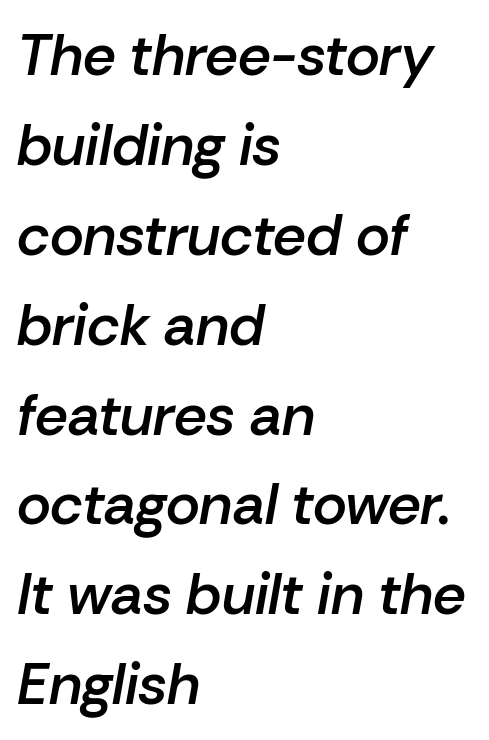
The font is running at a semibold setting, under full bold. Casual observation: everything's shoved over to the left. The designer left line spacing at the default. Is this a fixed-width face? No — the glyphs have proportional, varying widths. These lines keep a tight, regular rhythm from letter to letter. Yep, that's italic — everything's leaning.
